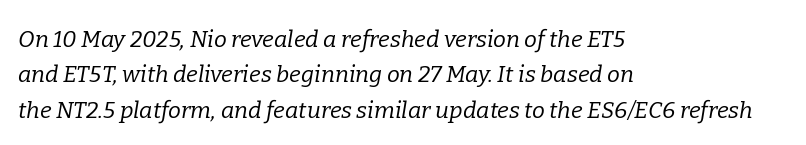
The image shows 23 px text type, italic (leaning right); set left-aligned, normal line spacing (1.54x), normal letter spacing, not underlined.
